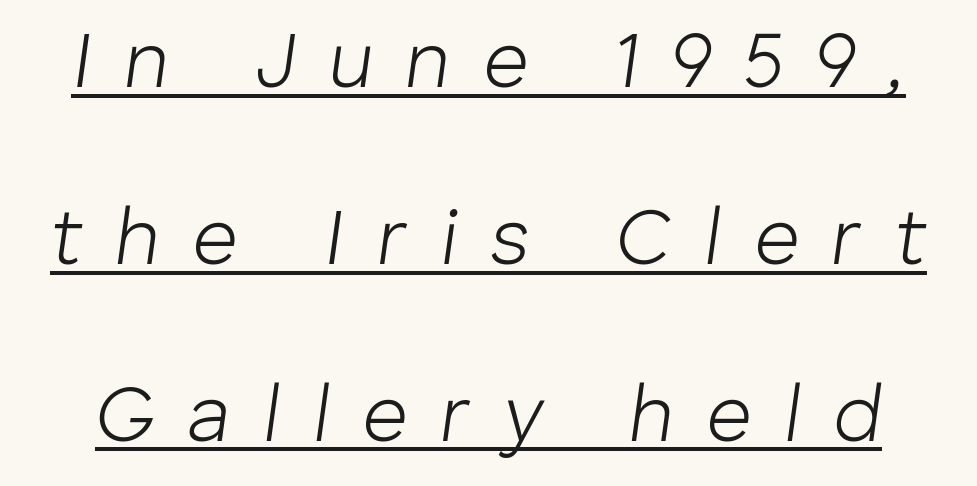
The image shows 79 px light type, italic (leaning right); set loose line spacing (2.24x), unusually wide letter spacing (+0.41 em), underlined; low stroke contrast and a medium x-height.
